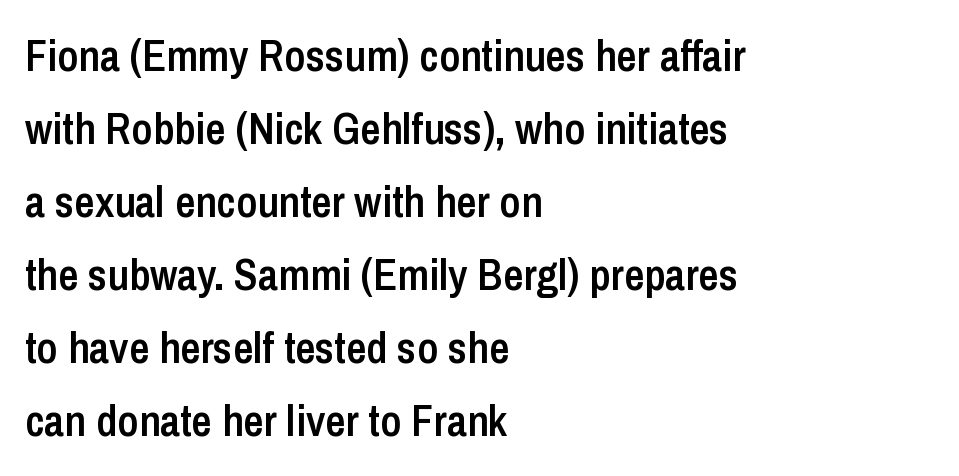
The image shows 44 px semibold, condensed sans-serif type, upright; set left-aligned, normal line spacing (1.66x), normal letter spacing, not underlined; low stroke contrast and a medium x-height.
